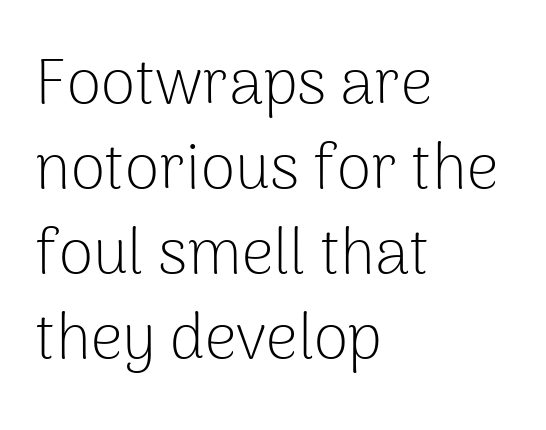
{"serif": "no", "italic": "no", "bold": "no", "weight": "light", "width": "normal", "stroke_contrast": "low", "x_height": "medium", "monospaced": "no", "underline": "no", "align": "left", "line_spacing": "normal", "line_spacing_ratio": 1.35, "letter_spacing": "normal", "letter_spacing_em": 0.0, "glyph_px": 63}
